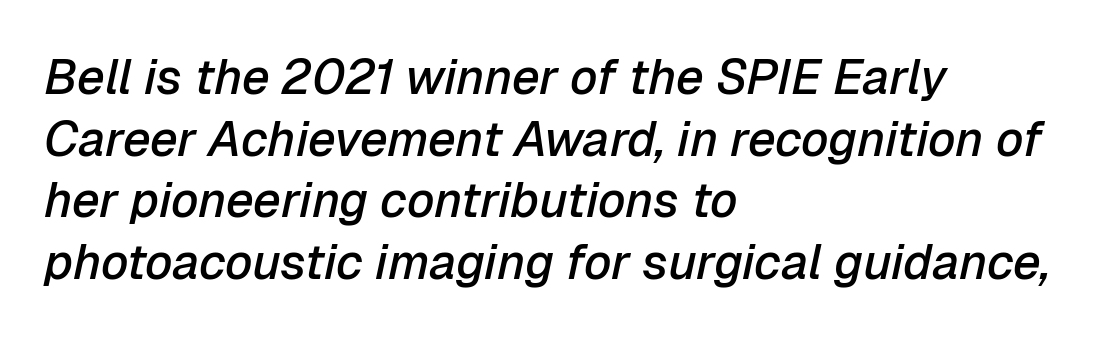
The image shows 49 px semibold type, italic (leaning right); set left-aligned, normal line spacing (1.26x), normal letter spacing, not underlined; low stroke contrast and a medium x-height.
